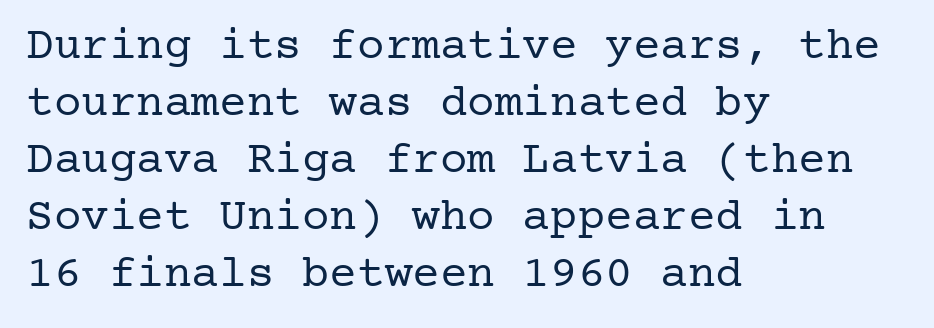
{"serif": "yes", "italic": "no", "bold": "no", "weight": "regular", "width": "normal", "stroke_contrast": "low", "x_height": "medium", "underline": "no", "align": "left", "line_spacing_ratio": 1.24, "letter_spacing": "normal", "letter_spacing_em": 0.0, "glyph_px": 46}
